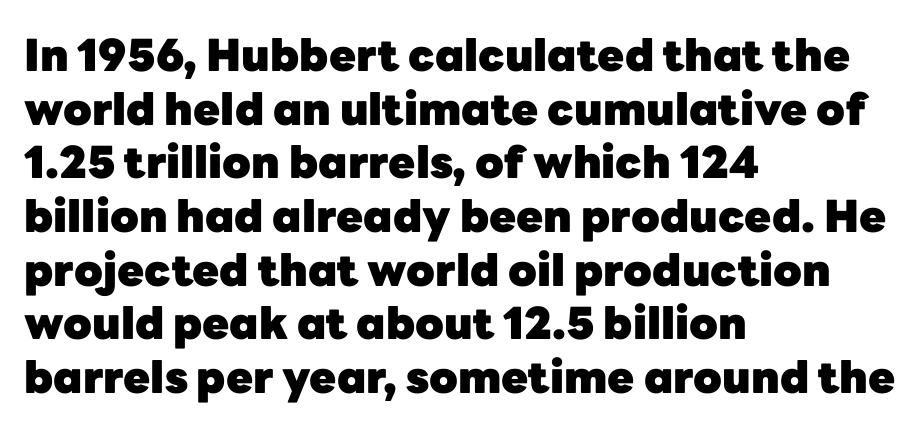
{"serif": "no", "italic": "no", "bold": "yes", "weight": "heavy", "width": "normal", "stroke_contrast": "low", "x_height": "medium", "monospaced": "no", "underline": "no", "align": "left", "line_spacing_ratio": 1.22, "letter_spacing": "normal", "letter_spacing_em": 0.0, "glyph_px": 44}
